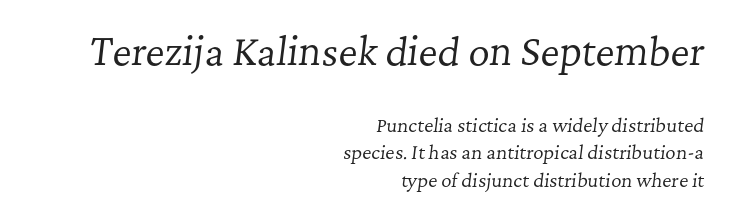
The image shows 37 px regular-weight serif type, italic (leaning right); set right-aligned, normal line spacing (1.54x), normal letter spacing, not underlined; the first (top) block is 2.06x larger; low stroke contrast and a medium x-height.
